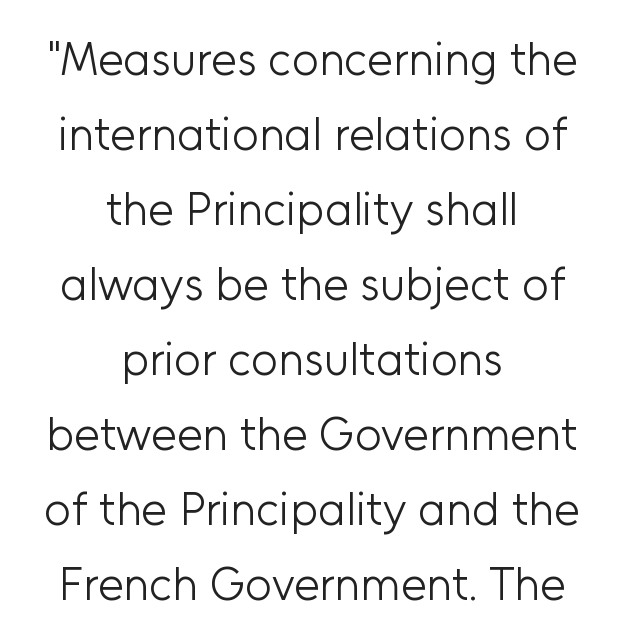
Q: Is the text bold? A: No.
Q: Is the text italic (slanted)? A: No, it is upright.
Q: Is the typeface a serif or a sans-serif typeface? A: Sans-serif.
Q: Is the text underlined? A: No.
Q: How is the paragraph aligned? A: Centered.
Q: Is the spacing between letters normal or unusually wide? A: Normal.
Q: Is the spacing between lines tight, normal or loose? A: Normal.
Q: Width (condensed, normal, or wide)? A: Normal.
Q: Stroke contrast? A: Low.
Q: x-height? A: Medium.
Q: Monospaced? A: No.
